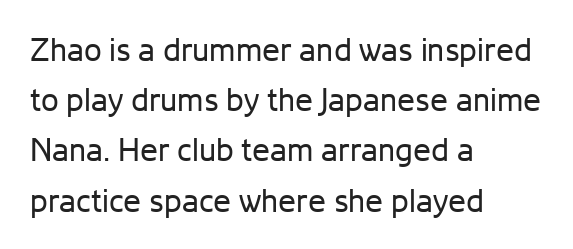
{"serif": "no", "italic": "no", "bold": "no", "weight": "regular", "width": "normal", "stroke_contrast": "low", "x_height": "medium", "monospaced": "no", "underline": "no", "align": "left", "line_spacing": "normal", "line_spacing_ratio": 1.57, "letter_spacing": "normal", "letter_spacing_em": 0.0, "glyph_px": 32}
